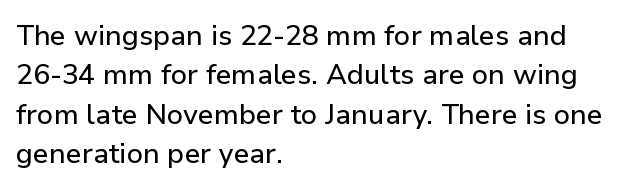
Q: Is the text italic (slanted)? A: No, it is upright.
Q: Is the typeface a serif or a sans-serif typeface? A: Sans-serif.
Q: Is the text underlined? A: No.
Q: How is the paragraph aligned? A: Left-aligned.
Q: Is the spacing between letters normal or unusually wide? A: Normal.
Q: Is the spacing between lines tight, normal or loose? A: Normal.
Q: Width (condensed, normal, or wide)? A: Normal.
Q: Stroke contrast? A: Low.
Q: x-height? A: Medium.
Q: Monospaced? A: No.
